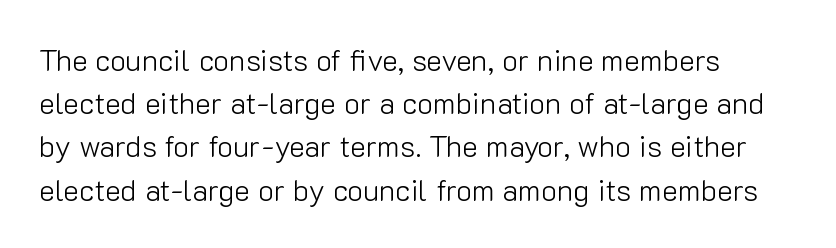
Q: Is the text bold? A: No.
Q: Is the text italic (slanted)? A: No, it is upright.
Q: Is the typeface a serif or a sans-serif typeface? A: Sans-serif.
Q: Is the text underlined? A: No.
Q: How is the paragraph aligned? A: Left-aligned.
Q: Is the spacing between letters normal or unusually wide? A: Normal.
Q: Is the spacing between lines tight, normal or loose? A: Normal.
Q: Width (condensed, normal, or wide)? A: Normal.
Q: Stroke contrast? A: Low.
Q: x-height? A: Medium.
Q: Monospaced? A: No.
